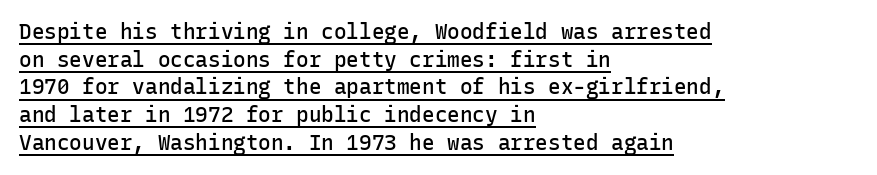
Q: Is the text bold? A: Semi-bold.
Q: Is the text italic (slanted)? A: No, it is upright.
Q: Is the text underlined? A: Yes.
Q: How is the paragraph aligned? A: Left-aligned.
Q: Is the spacing between letters normal or unusually wide? A: Normal.
Q: Is the spacing between lines tight, normal or loose? A: Normal.
